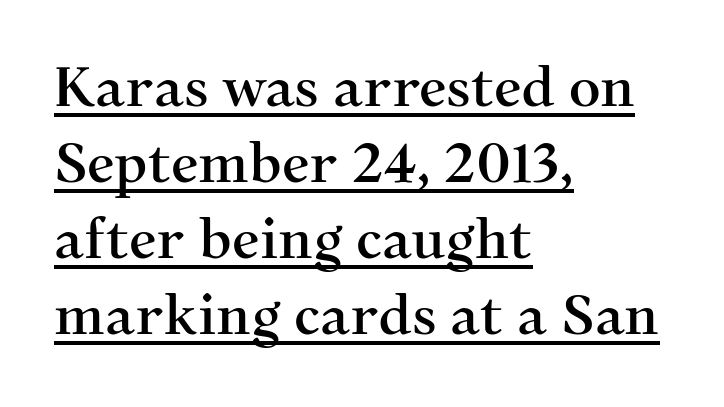
Observe the ordinary spacing: letters are neighbours, not strangers. A classic flush-left, rag-right setting is used for this passage. The string is rendered with underlining switched on. The designer went with a serif here, giving each stem small feet. Vertically, the passage feels balanced, rows spaced as you'd expect.
